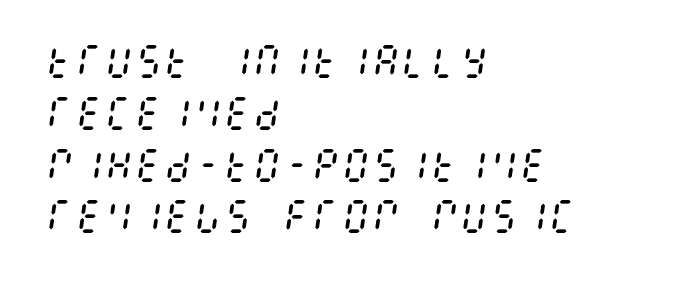
Would a proofreader flag this as italicized? Yes. Nobody drew a line under any word here. Caption: standard tracking, unaltered. Honestly, the row spacing looks completely unremarkable. The strokes carry an ordinary text weight at most.
